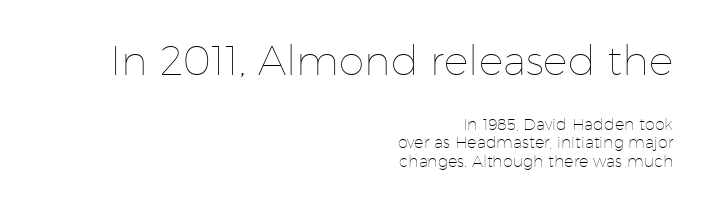
{"italic": "no", "bold": "no", "weight": "thin", "width": "normal", "stroke_contrast": "low", "x_height": "medium", "monospaced": "no", "underline": "no", "align": "right", "line_spacing": "tight", "line_spacing_ratio": 1.15, "letter_spacing": "normal", "letter_spacing_em": 0.0, "larger_block": "first", "size_ratio": 2.56, "glyph_px": 41}
